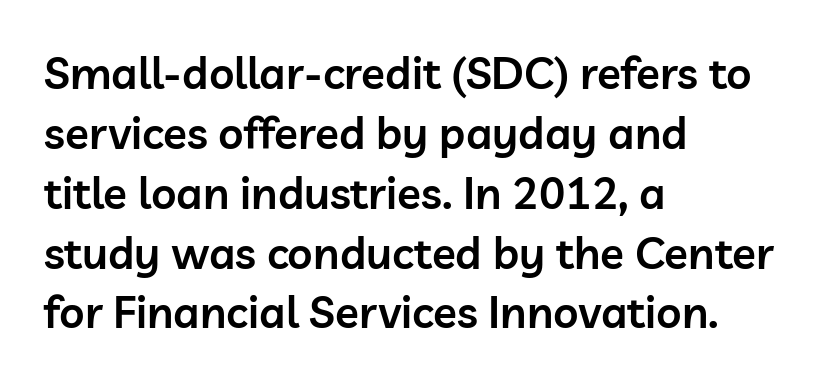
{"serif": "no", "italic": "no", "bold": "semi", "weight": "semibold", "width": "normal", "stroke_contrast": "low", "x_height": "medium", "monospaced": "no", "underline": "no", "align": "left", "line_spacing": "normal", "line_spacing_ratio": 1.36, "letter_spacing": "normal", "letter_spacing_em": 0.0, "glyph_px": 44}
